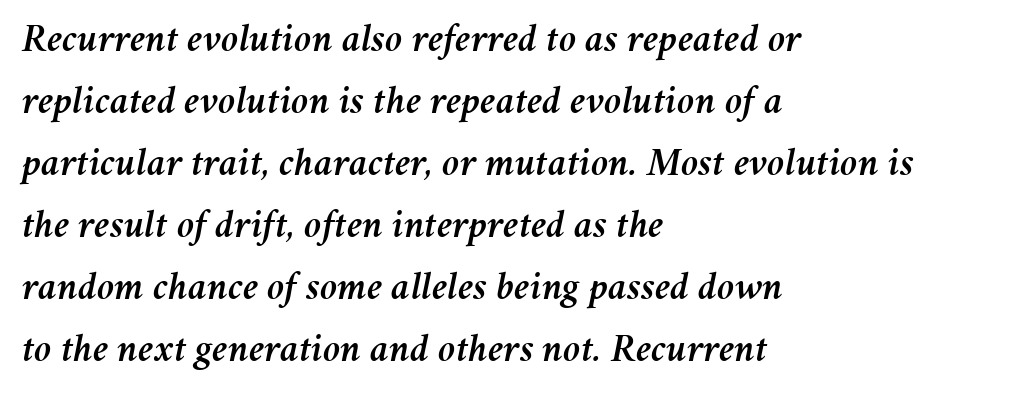
The image shows 40 px text type, italic (leaning right); set left-aligned, normal line spacing (1.55x), normal letter spacing, not underlined; medium stroke contrast and a medium x-height.
